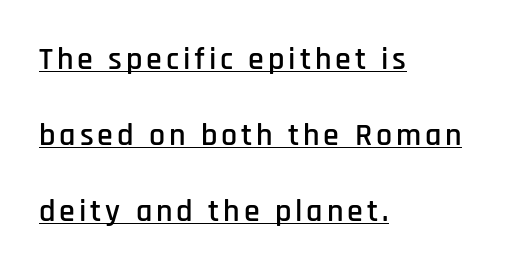
Underlined type. Interline gaps are noticeably wide in this sample. Leftover space on each line is placed entirely after the last word. The font's upright variant was chosen for this text.
